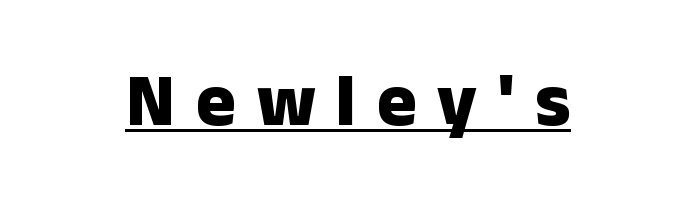
Q: Is the text bold? A: Yes.
Q: Is the text italic (slanted)? A: No, it is upright.
Q: Is the typeface a serif or a sans-serif typeface? A: Sans-serif.
Q: Is the text underlined? A: Yes.
Q: How is the paragraph aligned? A: Centered.
Q: Is the spacing between letters normal or unusually wide? A: Unusually wide.
Q: Width (condensed, normal, or wide)? A: Normal.
Q: Stroke contrast? A: Low.
Q: x-height? A: Medium.
Q: Monospaced? A: No.
